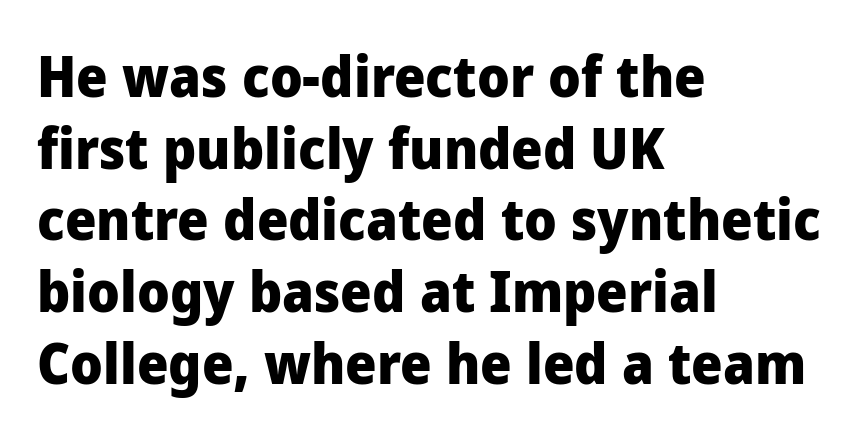
Q: Is the text bold? A: Yes.
Q: Is the text italic (slanted)? A: No, it is upright.
Q: Is the typeface a serif or a sans-serif typeface? A: Sans-serif.
Q: Is the text underlined? A: No.
Q: How is the paragraph aligned? A: Left-aligned.
Q: Is the spacing between letters normal or unusually wide? A: Normal.
Q: Is the spacing between lines tight, normal or loose? A: Normal.
Q: Width (condensed, normal, or wide)? A: Normal.
Q: Stroke contrast? A: Low.
Q: x-height? A: Medium.
Q: Monospaced? A: No.
